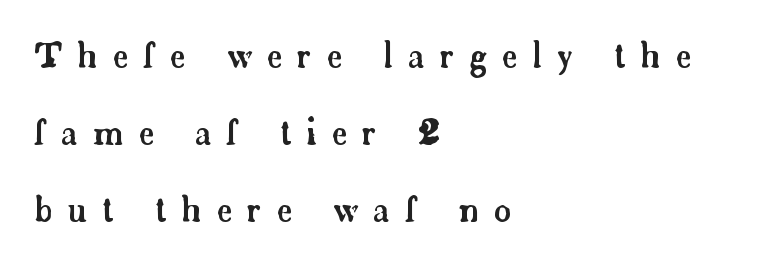
The image shows 34 px serif type, upright; set left-aligned, loose line spacing (2.26x), unusually wide letter spacing (+0.45 em), not underlined; low stroke contrast and a small x-height.
